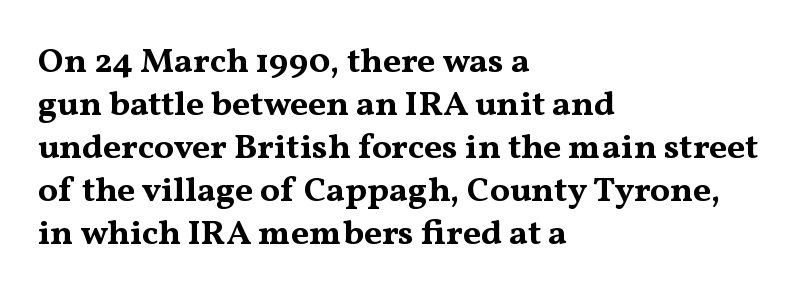
Q: Is the text bold? A: Yes.
Q: Is the text italic (slanted)? A: No, it is upright.
Q: Is the typeface a serif or a sans-serif typeface? A: Serif.
Q: Is the text underlined? A: No.
Q: How is the paragraph aligned? A: Left-aligned.
Q: Is the spacing between letters normal or unusually wide? A: Normal.
Q: Width (condensed, normal, or wide)? A: Wide.
Q: Stroke contrast? A: Medium.
Q: x-height? A: Medium.
Q: Monospaced? A: No.
